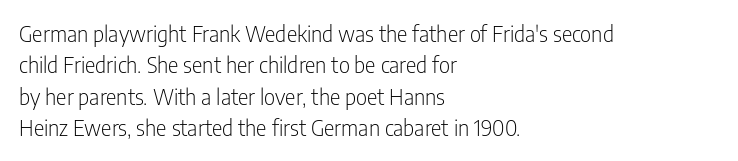
Q: Is the text bold? A: No.
Q: Is the text italic (slanted)? A: No, it is upright.
Q: Is the text underlined? A: No.
Q: How is the paragraph aligned? A: Left-aligned.
Q: Is the spacing between letters normal or unusually wide? A: Normal.
Q: Is the spacing between lines tight, normal or loose? A: Normal.
